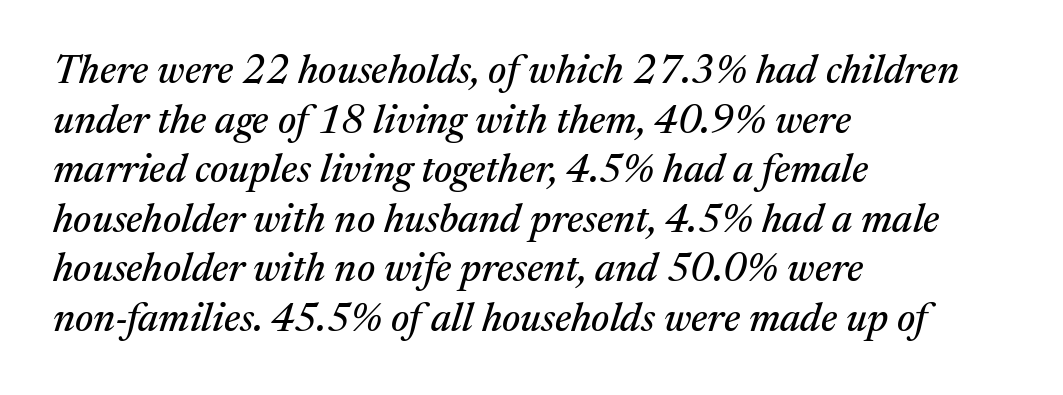
The image shows 40 px serif type, italic (leaning right); set left-aligned, line spacing 1.24x, normal letter spacing, not underlined; medium stroke contrast and a medium x-height.
